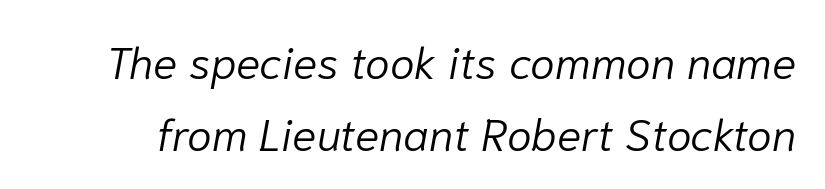
{"italic": "yes", "lean": "right", "slant_degrees": 10, "bold": "no", "weight": "light", "width": "normal", "stroke_contrast": "low", "x_height": "medium", "monospaced": "no", "underline": "no", "line_spacing": "normal", "line_spacing_ratio": 1.59, "letter_spacing": "normal", "letter_spacing_em": 0.0, "glyph_px": 45}
